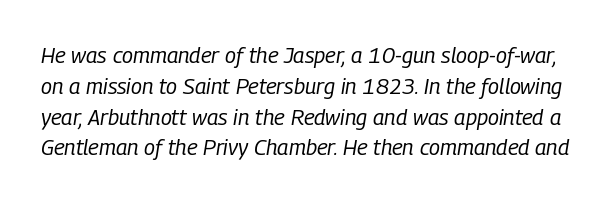
{"italic": "yes", "lean": "right", "slant_degrees": 9, "bold": "no", "underline": "no", "line_spacing": "normal", "line_spacing_ratio": 1.4, "letter_spacing": "normal", "letter_spacing_em": 0.0, "glyph_px": 22}
